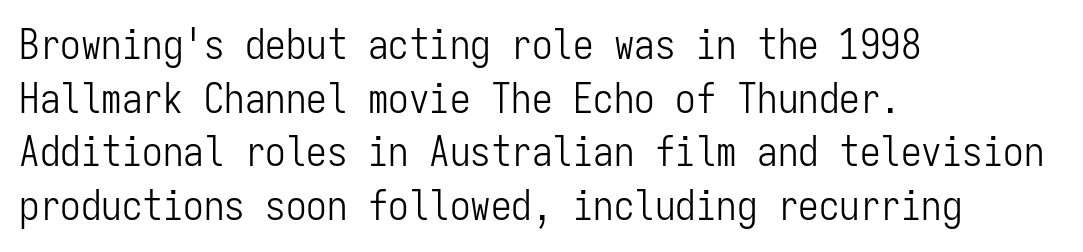
Q: Is the text bold? A: No.
Q: Is the text italic (slanted)? A: No, it is upright.
Q: Is the typeface a serif or a sans-serif typeface? A: Sans-serif.
Q: Is the text underlined? A: No.
Q: How is the paragraph aligned? A: Left-aligned.
Q: Is the spacing between letters normal or unusually wide? A: Normal.
Q: Is the spacing between lines tight, normal or loose? A: Normal.
Q: Width (condensed, normal, or wide)? A: Condensed.
Q: Stroke contrast? A: Low.
Q: x-height? A: Medium.
Q: Monospaced? A: Yes.
